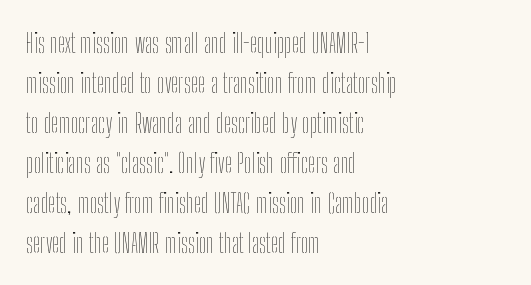
Q: Is the text bold? A: No.
Q: Is the text italic (slanted)? A: No, it is upright.
Q: Is the text underlined? A: No.
Q: How is the paragraph aligned? A: Left-aligned.
Q: Is the spacing between letters normal or unusually wide? A: Normal.
Q: Is the spacing between lines tight, normal or loose? A: Normal.
